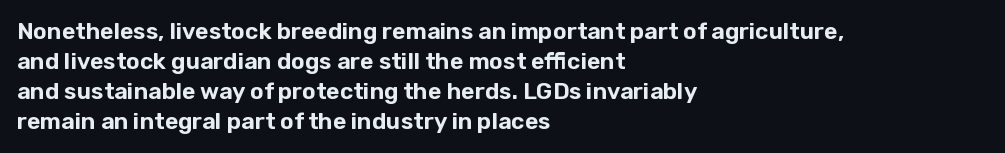
Q: Is the text italic (slanted)? A: No, it is upright.
Q: Is the text underlined? A: No.
Q: How is the paragraph aligned? A: Left-aligned.
Q: Is the spacing between letters normal or unusually wide? A: Normal.
Q: Is the spacing between lines tight, normal or loose? A: Normal.
